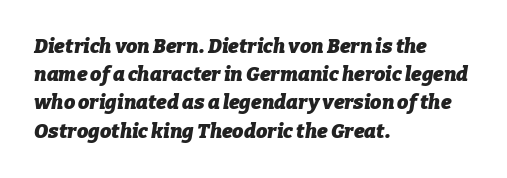
Q: Is the text bold? A: Yes.
Q: Is the text italic (slanted)? A: Yes, it leans right by about 9 degrees.
Q: Is the text underlined? A: No.
Q: How is the paragraph aligned? A: Left-aligned.
Q: Is the spacing between letters normal or unusually wide? A: Normal.
Q: Is the spacing between lines tight, normal or loose? A: Normal.
